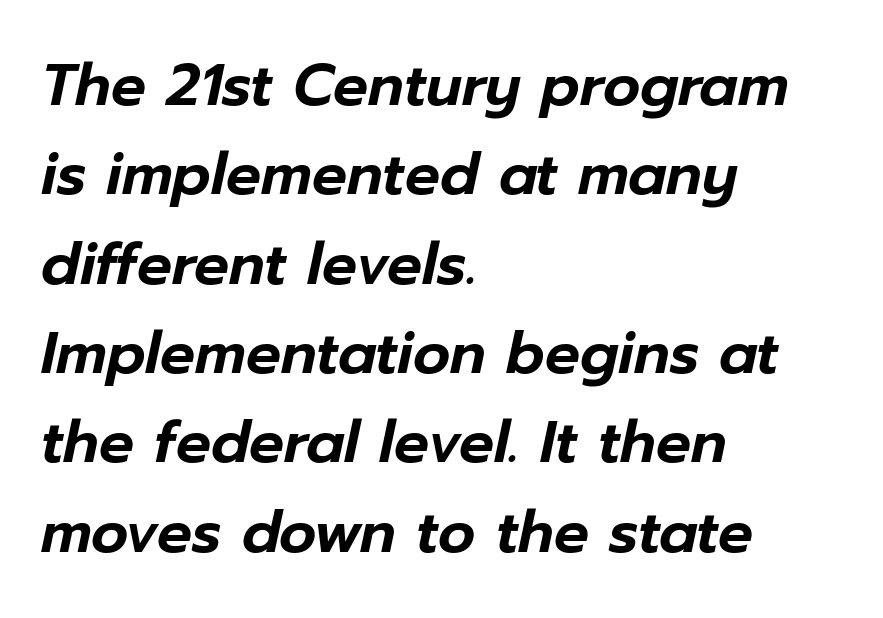
Q: Is the text italic (slanted)? A: Yes, it leans right by about 12 degrees.
Q: Is the text underlined? A: No.
Q: How is the paragraph aligned? A: Left-aligned.
Q: Is the spacing between letters normal or unusually wide? A: Normal.
Q: Is the spacing between lines tight, normal or loose? A: Normal.
Q: Width (condensed, normal, or wide)? A: Normal.
Q: Stroke contrast? A: Low.
Q: x-height? A: Medium.
Q: Monospaced? A: No.
